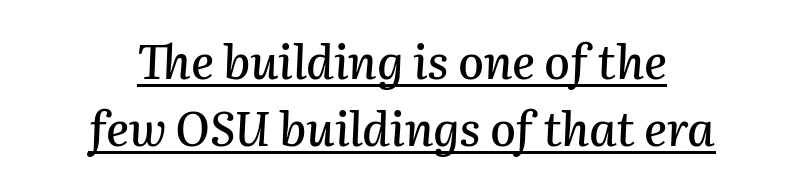
Q: Is the text italic (slanted)? A: Yes, it leans right by about 2 degrees.
Q: Is the text underlined? A: Yes.
Q: How is the paragraph aligned? A: Centered.
Q: Is the spacing between letters normal or unusually wide? A: Normal.
Q: Is the spacing between lines tight, normal or loose? A: Normal.
Q: Width (condensed, normal, or wide)? A: Normal.
Q: Stroke contrast? A: Medium.
Q: x-height? A: Medium.
Q: Monospaced? A: No.
